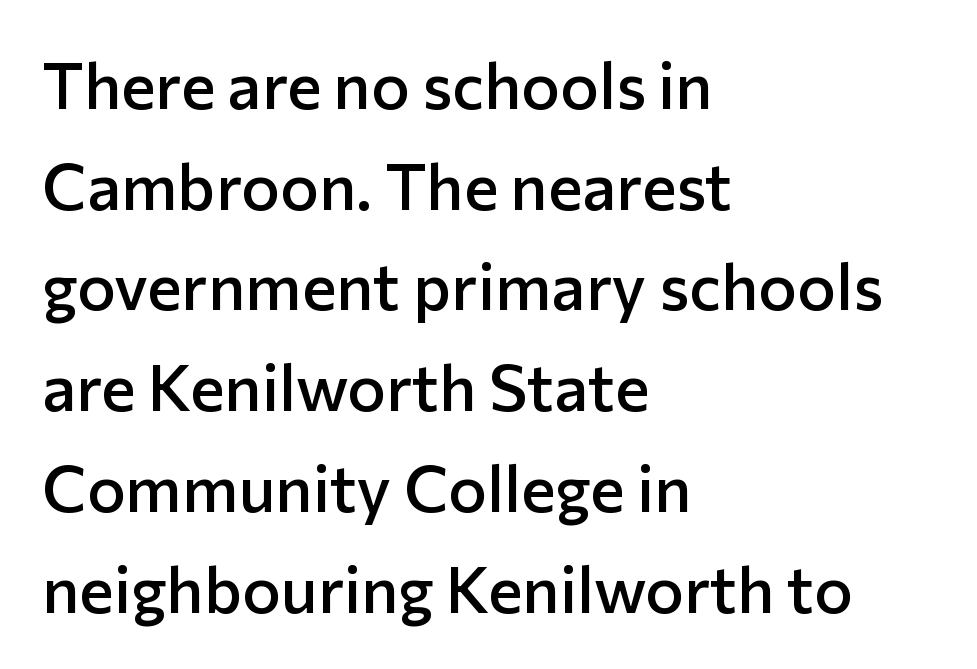
The image shows 65 px semibold sans-serif type, upright; set left-aligned, normal line spacing (1.55x), normal letter spacing, not underlined; low stroke contrast and a medium x-height.
